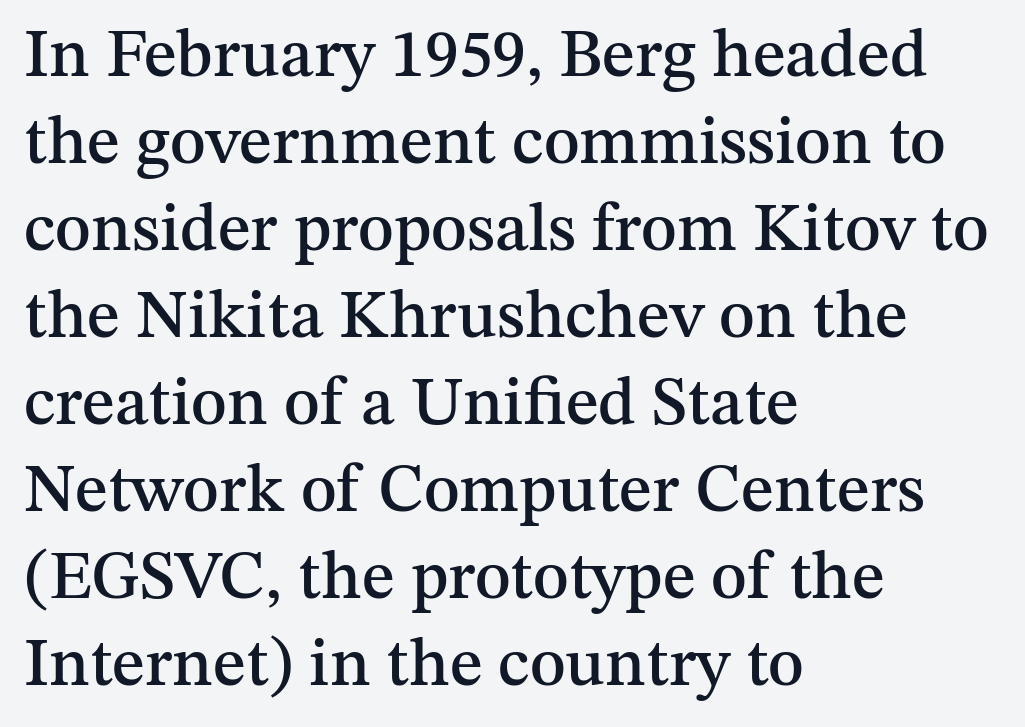
{"serif": "yes", "italic": "no", "width": "normal", "stroke_contrast": "medium", "x_height": "medium", "monospaced": "no", "underline": "no", "align": "left", "line_spacing": "normal", "line_spacing_ratio": 1.28, "letter_spacing": "normal", "letter_spacing_em": 0.0, "glyph_px": 68}
